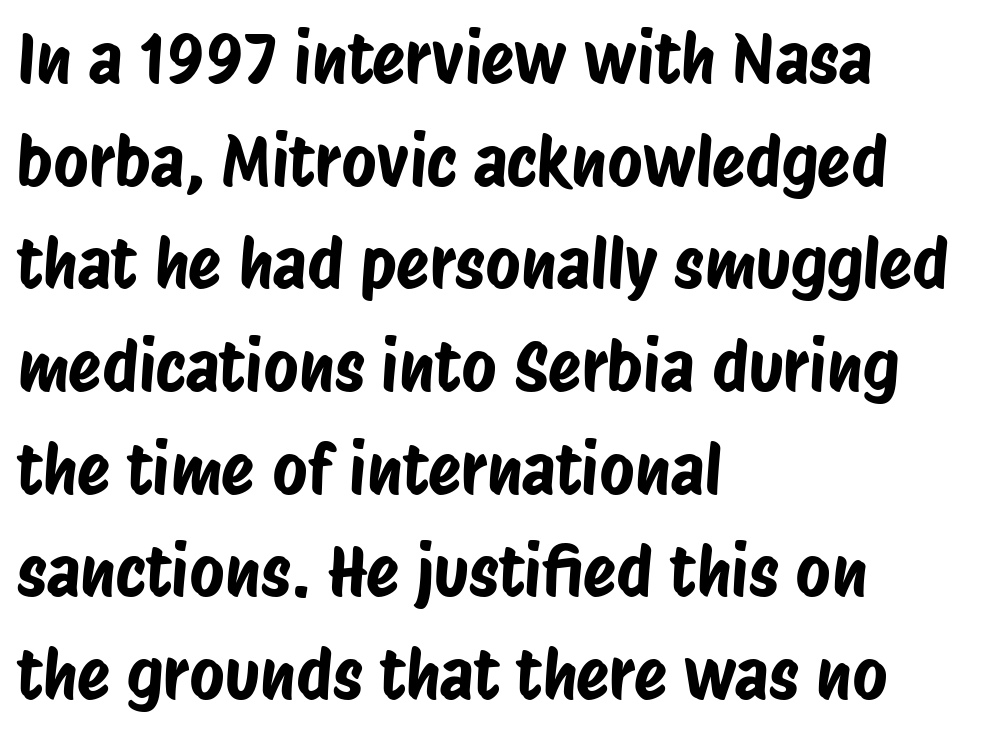
Q: Is the typeface a serif or a sans-serif typeface? A: Sans-serif.
Q: Is the text underlined? A: No.
Q: How is the paragraph aligned? A: Left-aligned.
Q: Is the spacing between letters normal or unusually wide? A: Normal.
Q: Is the spacing between lines tight, normal or loose? A: Normal.
Q: Width (condensed, normal, or wide)? A: Condensed.
Q: Stroke contrast? A: Low.
Q: x-height? A: Large.
Q: Monospaced? A: No.
